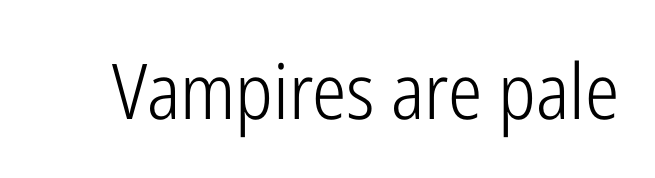
The image shows 77 px light, condensed sans-serif type, upright; set normal letter spacing, not underlined; low stroke contrast and a medium x-height.
